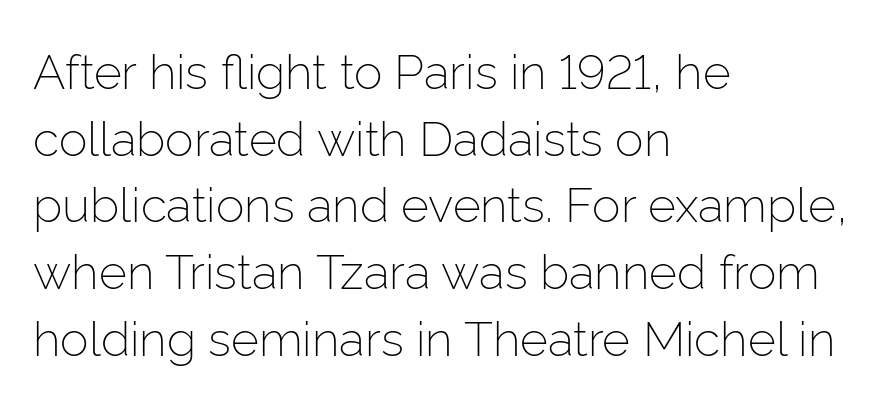
{"serif": "no", "italic": "no", "bold": "no", "weight": "light", "width": "normal", "stroke_contrast": "low", "x_height": "medium", "monospaced": "no", "underline": "no", "align": "left", "line_spacing": "normal", "line_spacing_ratio": 1.39, "letter_spacing": "normal", "letter_spacing_em": 0.0, "glyph_px": 48}
